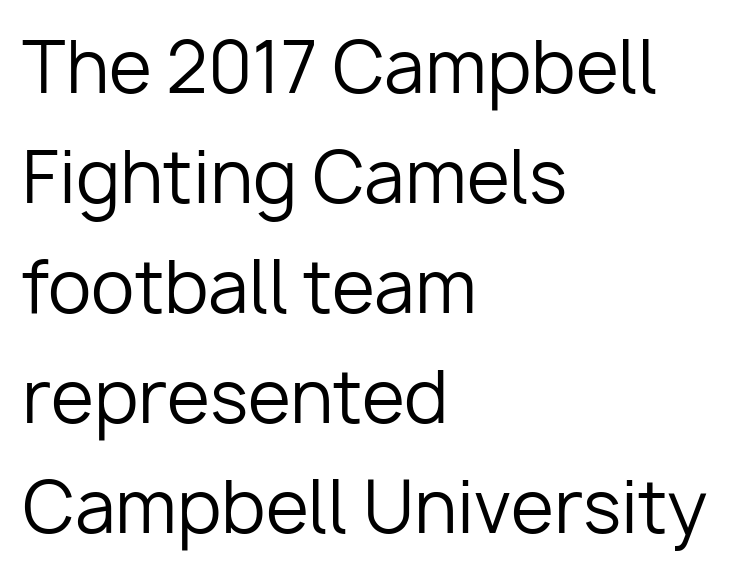
Q: Is the text bold? A: No.
Q: Is the text italic (slanted)? A: No, it is upright.
Q: Is the typeface a serif or a sans-serif typeface? A: Sans-serif.
Q: Is the text underlined? A: No.
Q: How is the paragraph aligned? A: Left-aligned.
Q: Is the spacing between letters normal or unusually wide? A: Normal.
Q: Is the spacing between lines tight, normal or loose? A: Normal.
Q: Width (condensed, normal, or wide)? A: Normal.
Q: Stroke contrast? A: Low.
Q: x-height? A: Medium.
Q: Monospaced? A: No.
